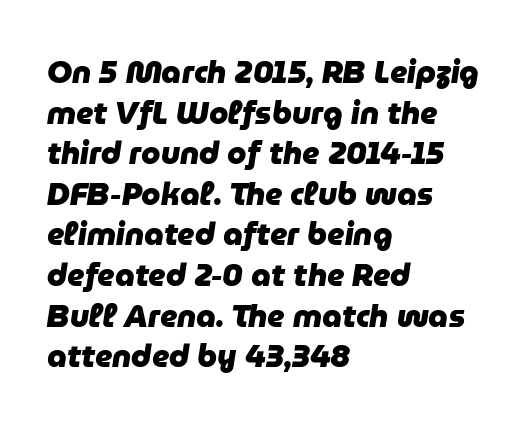
The image shows 31 px heavy type, italic (leaning right); set left-aligned, normal line spacing (1.31x), normal letter spacing, not underlined; low stroke contrast and a medium x-height.
